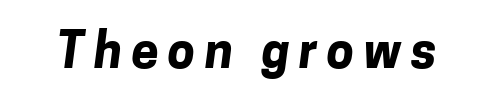
Q: Is the text bold? A: Yes.
Q: Is the typeface a serif or a sans-serif typeface? A: Sans-serif.
Q: Is the text underlined? A: No.
Q: Width (condensed, normal, or wide)? A: Normal.
Q: Stroke contrast? A: Low.
Q: x-height? A: Medium.
Q: Monospaced? A: No.
